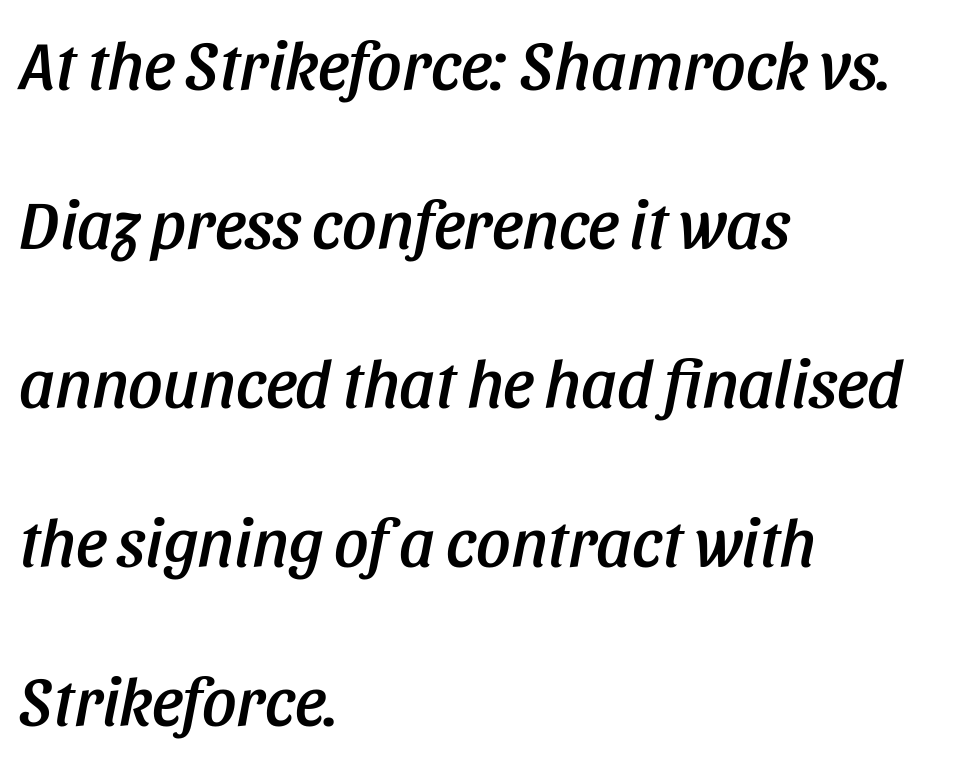
Tracking value appears to be zero — textbook default spacing. In CSS terms this would be text-align: left. The whole block is typeset with a tilt. Vertical spacing — loose. Character widths vary here, with narrow letters taking less room than wide ones.
